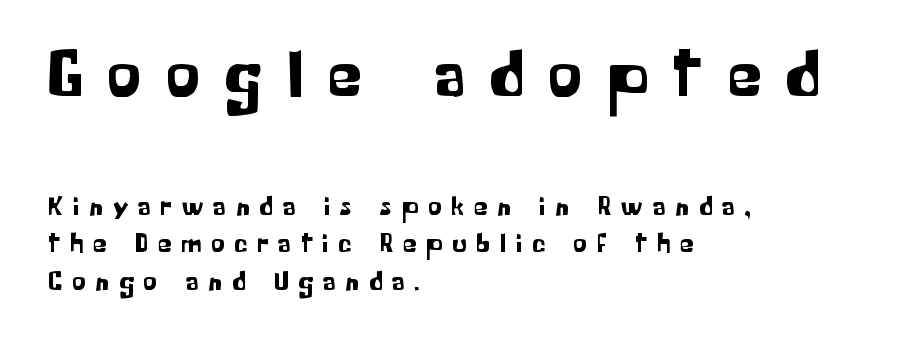
The letters advance in unequal steps, a hallmark of proportional type. Posture: upright roman. The designer went with a sans here, leaving each stem footless. The compositor pushed each line to the left boundary. Tracking value appears strongly positive — letters spread wide. How would I describe the line gaps? Plain and ordinary.
